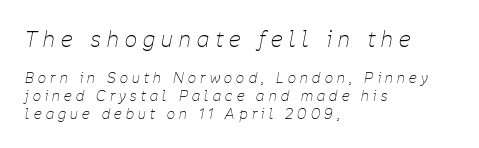
{"italic": "yes", "lean": "right", "slant_degrees": 11, "bold": "no", "underline": "no", "align": "left", "line_spacing": "normal", "line_spacing_ratio": 1.26, "letter_spacing": "wide", "letter_spacing_em": 0.31, "larger_block": "first", "size_ratio": 1.5, "glyph_px": 21}
